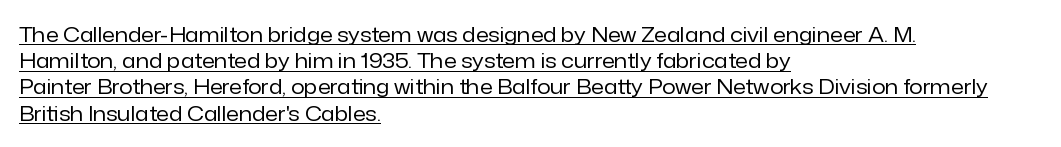
The image shows 21 px text type, upright; set left-aligned, normal line spacing (1.25x), normal letter spacing, underlined.
